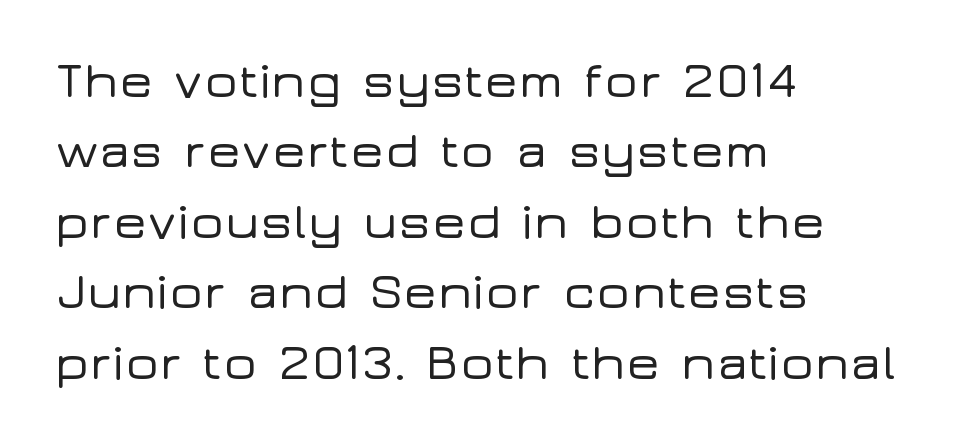
Q: Is the text italic (slanted)? A: No, it is upright.
Q: Is the typeface a serif or a sans-serif typeface? A: Sans-serif.
Q: Is the text underlined? A: No.
Q: How is the paragraph aligned? A: Left-aligned.
Q: Is the spacing between letters normal or unusually wide? A: Normal.
Q: Is the spacing between lines tight, normal or loose? A: Normal.
Q: Width (condensed, normal, or wide)? A: Wide.
Q: Stroke contrast? A: Low.
Q: x-height? A: Medium.
Q: Monospaced? A: No.
